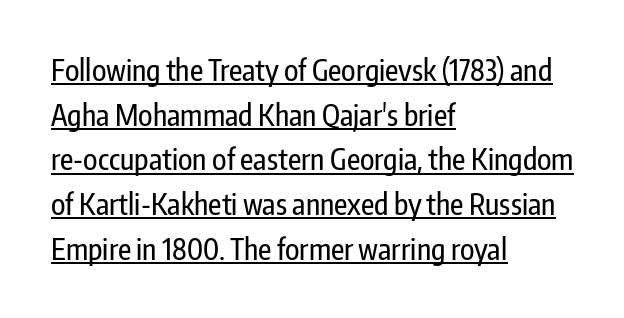
{"serif": "no", "italic": "no", "width": "condensed", "stroke_contrast": "low", "x_height": "medium", "monospaced": "no", "underline": "yes", "align": "left", "line_spacing": "normal", "line_spacing_ratio": 1.54, "letter_spacing": "normal", "letter_spacing_em": 0.0, "glyph_px": 29}
